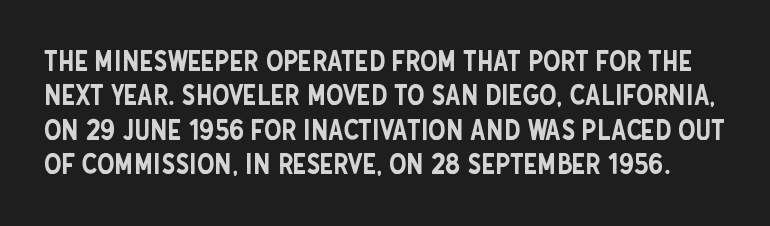
{"serif": "no", "italic": "no", "width": "condensed", "stroke_contrast": "low", "x_height": "large", "monospaced": "no", "underline": "no", "line_spacing_ratio": 1.23, "letter_spacing": "normal", "letter_spacing_em": 0.0, "glyph_px": 28}
